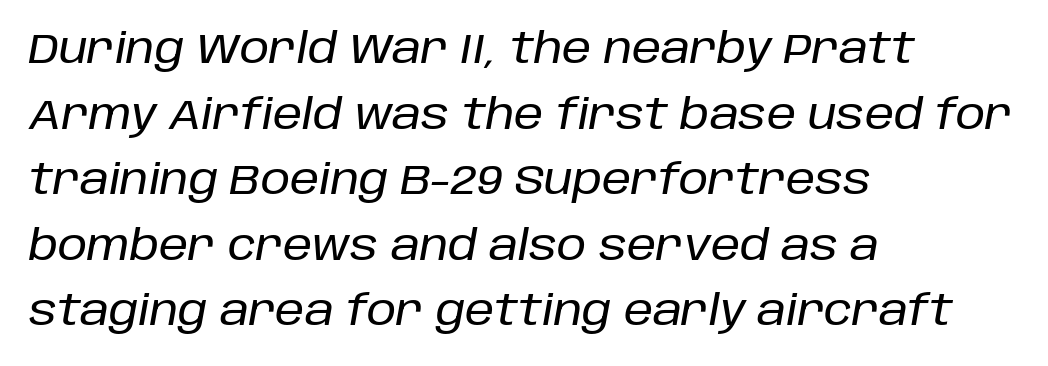
The image shows 42 px text type, italic (leaning right); set left-aligned, normal line spacing (1.56x), normal letter spacing, not underlined; low stroke contrast and a large x-height.
